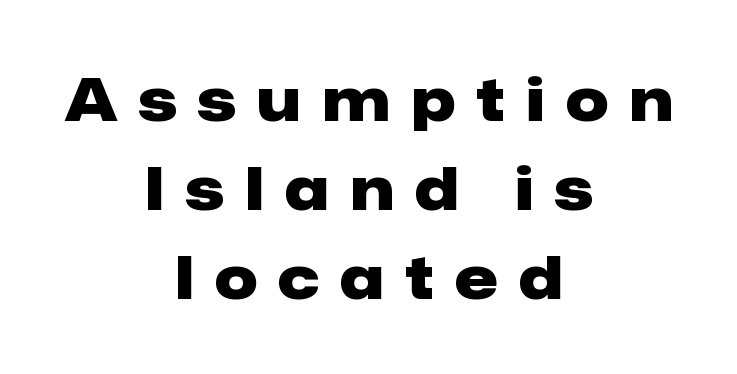
{"serif": "no", "italic": "no", "bold": "yes", "weight": "heavy", "width": "normal", "stroke_contrast": "low", "x_height": "medium", "monospaced": "no", "underline": "no", "align": "center", "line_spacing": "normal", "line_spacing_ratio": 1.48, "letter_spacing": "wide", "letter_spacing_em": 0.36, "glyph_px": 60}
